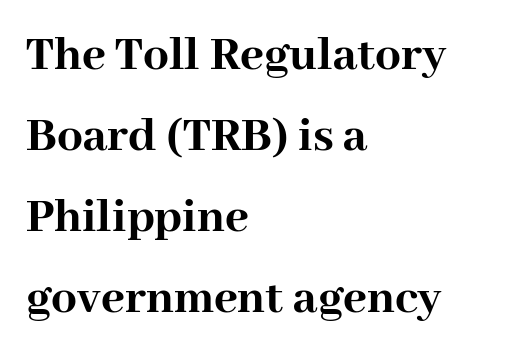
Q: Is the text bold? A: Yes.
Q: Is the text italic (slanted)? A: No, it is upright.
Q: Is the typeface a serif or a sans-serif typeface? A: Serif.
Q: Is the text underlined? A: No.
Q: How is the paragraph aligned? A: Left-aligned.
Q: Is the spacing between letters normal or unusually wide? A: Normal.
Q: Is the spacing between lines tight, normal or loose? A: Normal.
Q: Width (condensed, normal, or wide)? A: Normal.
Q: Stroke contrast? A: High.
Q: x-height? A: Medium.
Q: Monospaced? A: No.
